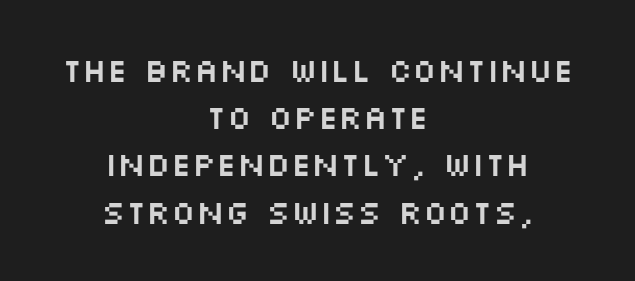
{"serif": "no", "italic": "no", "width": "wide", "stroke_contrast": "medium", "x_height": "large", "monospaced": "no", "underline": "no", "align": "center", "line_spacing": "normal", "line_spacing_ratio": 1.43, "letter_spacing": "normal", "letter_spacing_em": 0.0, "glyph_px": 33}
